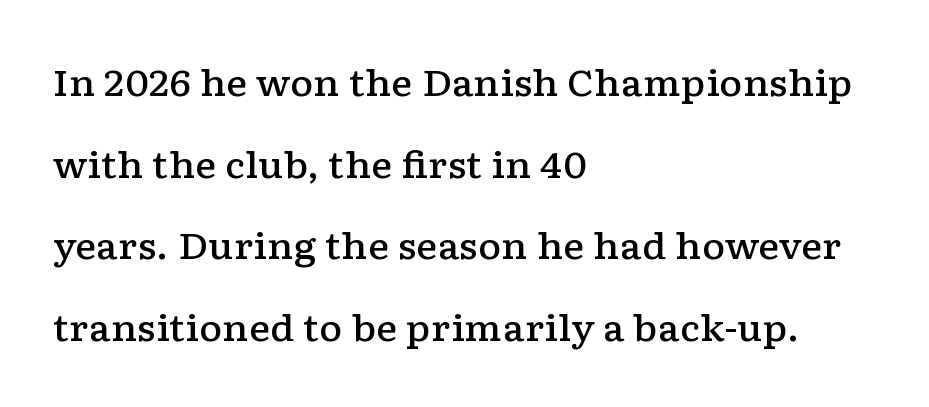
Q: Is the text bold? A: Semi-bold.
Q: Is the text italic (slanted)? A: No, it is upright.
Q: Is the typeface a serif or a sans-serif typeface? A: Serif.
Q: Is the text underlined? A: No.
Q: How is the paragraph aligned? A: Left-aligned.
Q: Is the spacing between letters normal or unusually wide? A: Normal.
Q: Is the spacing between lines tight, normal or loose? A: Loose.
Q: Width (condensed, normal, or wide)? A: Wide.
Q: Stroke contrast? A: Low.
Q: x-height? A: Medium.
Q: Monospaced? A: No.
